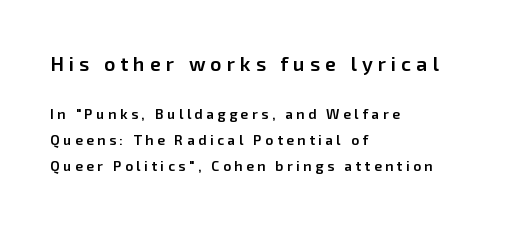
{"italic": "no", "bold": "semi", "underline": "no", "align": "left", "line_spacing_ratio": 1.88, "letter_spacing": "wide", "letter_spacing_em": 0.25, "larger_block": "first", "size_ratio": 1.43, "glyph_px": 20}
